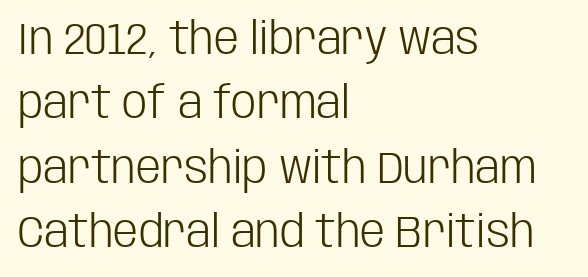
Proportional: the letters do not fall into vertical columns. The lettering holds an erect, upright posture throughout. Each new line begins a customary step beneath the previous one. Horizontally, the lines are justified to the leading edge only. The gaps between neighbouring characters are ordinary and unremarkable.
